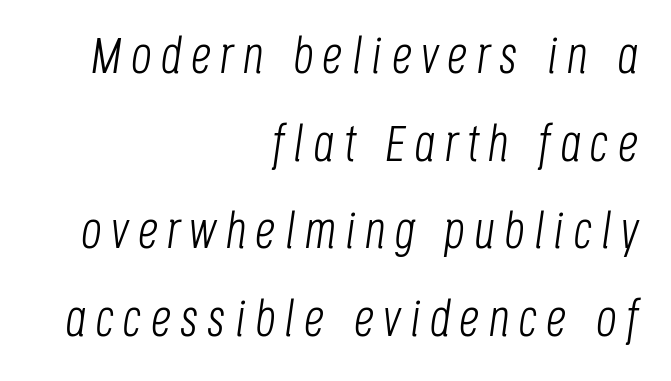
{"italic": "yes", "lean": "right", "slant_degrees": 8, "bold": "no", "weight": "light", "width": "condensed", "stroke_contrast": "low", "x_height": "large", "monospaced": "no", "underline": "no", "align": "right", "line_spacing_ratio": 1.72, "glyph_px": 51}
